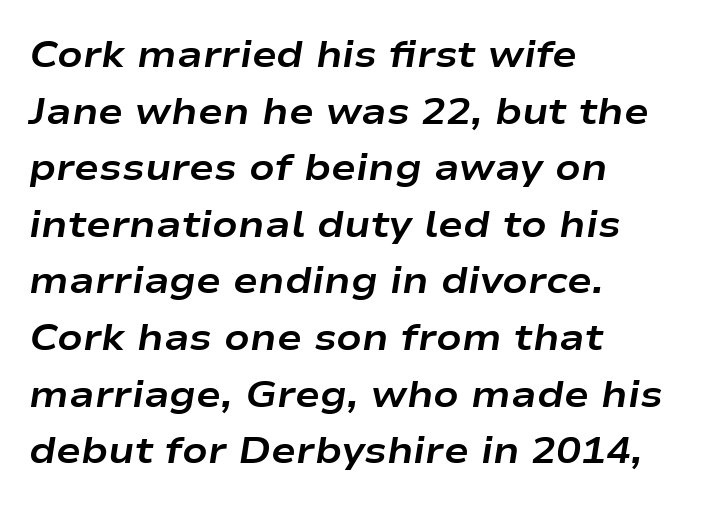
Q: Is the text bold? A: Yes.
Q: Is the text italic (slanted)? A: Yes, it leans right by about 9 degrees.
Q: Is the text underlined? A: No.
Q: How is the paragraph aligned? A: Left-aligned.
Q: Is the spacing between letters normal or unusually wide? A: Normal.
Q: Is the spacing between lines tight, normal or loose? A: Normal.
Q: Width (condensed, normal, or wide)? A: Wide.
Q: Stroke contrast? A: Low.
Q: x-height? A: Medium.
Q: Monospaced? A: No.
